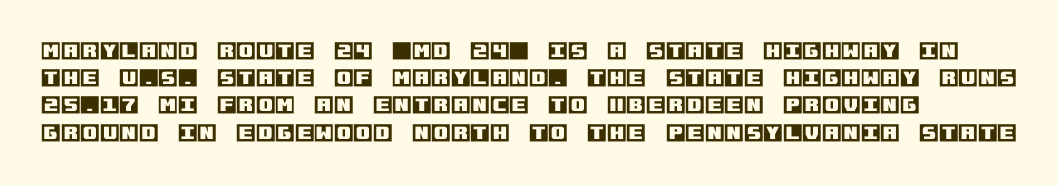
Q: Is the text italic (slanted)? A: No, it is upright.
Q: Is the text underlined? A: No.
Q: How is the paragraph aligned? A: Left-aligned.
Q: Is the spacing between letters normal or unusually wide? A: Normal.
Q: Is the spacing between lines tight, normal or loose? A: Normal.
